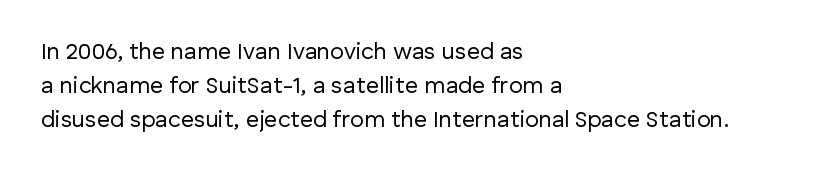
The type sits square on the baseline with zero lean. Stem width sits at or under what a default text font uses. Horizontally, the lines are justified to the leading edge only. This sample keeps an unexceptional amount of space between lines. The space beneath each line is pristine and unruled. There is no visible air inserted between adjacent glyphs.
